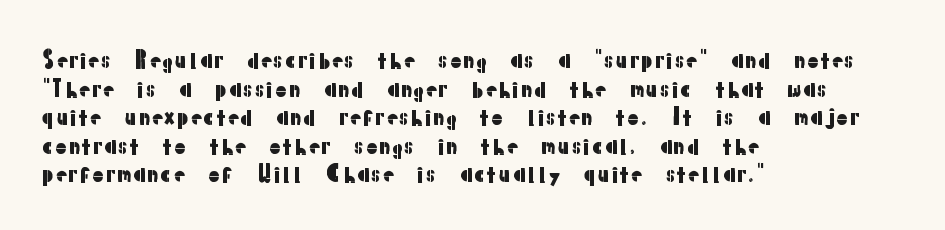
The image shows 22 px text type, upright; set left-aligned, normal line spacing (1.3x), normal letter spacing, not underlined.
